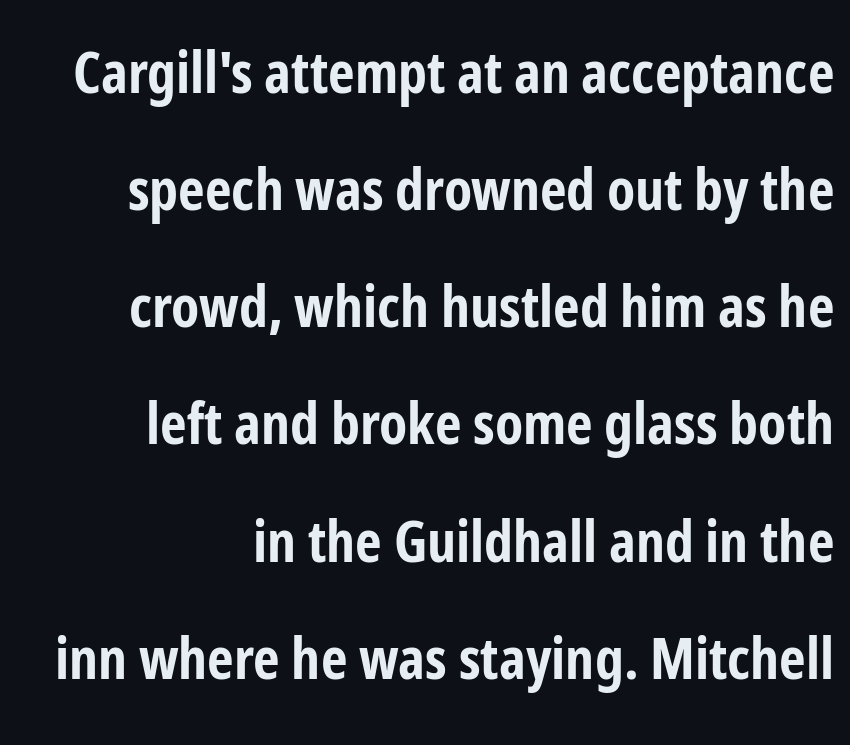
The image shows 58 px bold, condensed sans-serif type, upright; set right-aligned, loose line spacing (2.02x), normal letter spacing, not underlined; low stroke contrast and a medium x-height.
